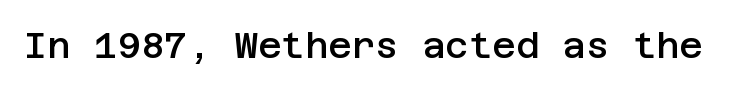
{"serif": "no", "italic": "no", "bold": "semi", "weight": "semibold", "width": "normal", "stroke_contrast": "low", "x_height": "large", "underline": "no", "letter_spacing": "normal", "letter_spacing_em": 0.0, "glyph_px": 36}
